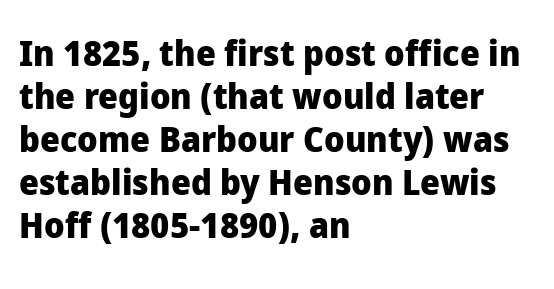
{"serif": "no", "italic": "no", "bold": "yes", "weight": "heavy", "width": "normal", "stroke_contrast": "low", "x_height": "medium", "monospaced": "no", "underline": "no", "align": "left", "line_spacing_ratio": 1.23, "letter_spacing": "normal", "letter_spacing_em": 0.0, "glyph_px": 35}
